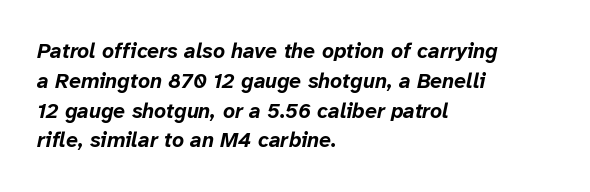
The image shows 21 px bold type, italic (leaning right); set left-aligned, normal line spacing (1.42x), normal letter spacing, not underlined.
